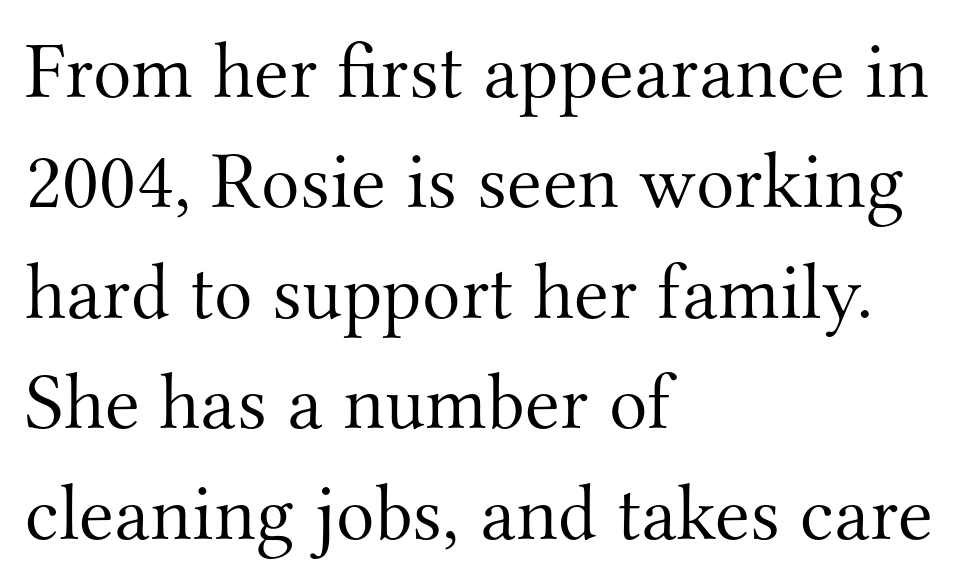
Q: Is the text bold? A: No.
Q: Is the text italic (slanted)? A: No, it is upright.
Q: Is the typeface a serif or a sans-serif typeface? A: Serif.
Q: Is the text underlined? A: No.
Q: How is the paragraph aligned? A: Left-aligned.
Q: Is the spacing between letters normal or unusually wide? A: Normal.
Q: Is the spacing between lines tight, normal or loose? A: Normal.
Q: Width (condensed, normal, or wide)? A: Normal.
Q: Stroke contrast? A: Medium.
Q: x-height? A: Small.
Q: Monospaced? A: No.
